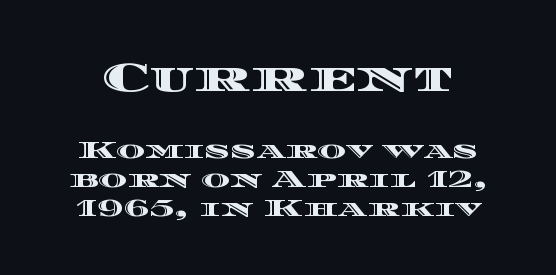
Q: Is the text italic (slanted)? A: No, it is upright.
Q: Is the text underlined? A: No.
Q: Is the spacing between letters normal or unusually wide? A: Normal.
Q: Which block of text is set in a larger size, the first (top) or the second (bottom)? A: The first (top) one.
Q: Width (condensed, normal, or wide)? A: Wide.
Q: x-height? A: Large.
Q: Monospaced? A: No.
